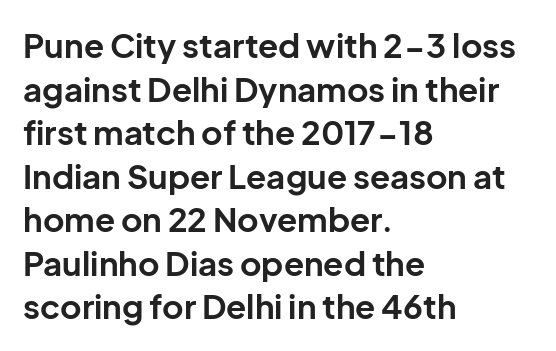
Q: Is the text bold? A: Yes.
Q: Is the text italic (slanted)? A: No, it is upright.
Q: Is the typeface a serif or a sans-serif typeface? A: Sans-serif.
Q: Is the text underlined? A: No.
Q: How is the paragraph aligned? A: Left-aligned.
Q: Is the spacing between letters normal or unusually wide? A: Normal.
Q: Is the spacing between lines tight, normal or loose? A: Normal.
Q: Width (condensed, normal, or wide)? A: Normal.
Q: Stroke contrast? A: Low.
Q: x-height? A: Medium.
Q: Monospaced? A: No.
